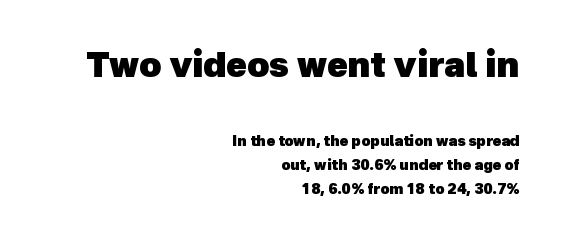
{"serif": "no", "bold": "yes", "weight": "heavy", "width": "normal", "x_height": "medium", "monospaced": "no", "underline": "no", "align": "right", "line_spacing": "normal", "line_spacing_ratio": 1.7, "letter_spacing": "normal", "letter_spacing_em": 0.0, "larger_block": "first", "size_ratio": 2.43, "glyph_px": 34}
